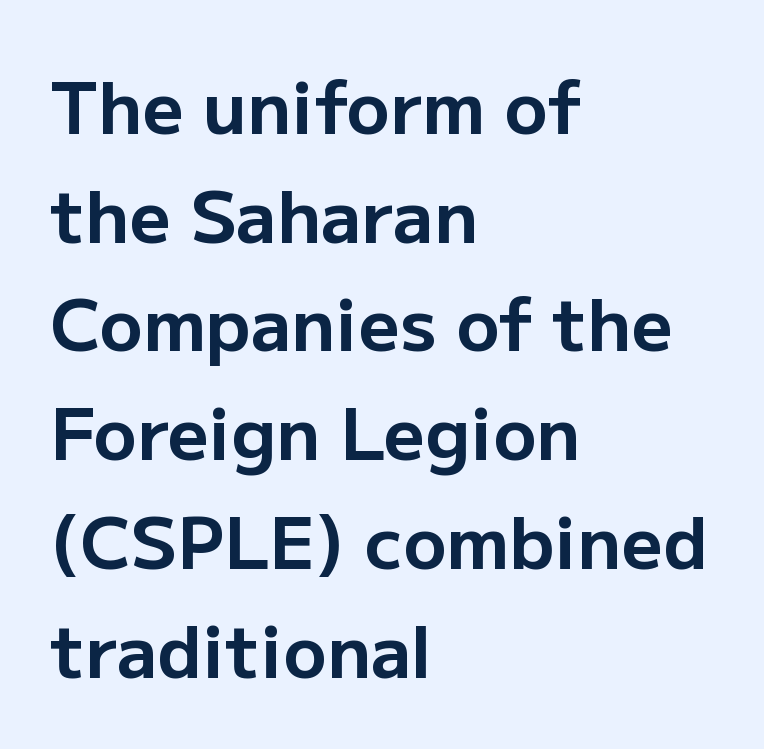
Its strokes are broad and dark, the hallmark of bold type. Do the characters align in a grid? No, the font is proportional. Each word holds together tightly as a unit, with standard inter-letter gaps. Posture: vertical. Caption: multi-line text, flush left, ragged right. The text was rendered using a sans face with plain stroke endings.
